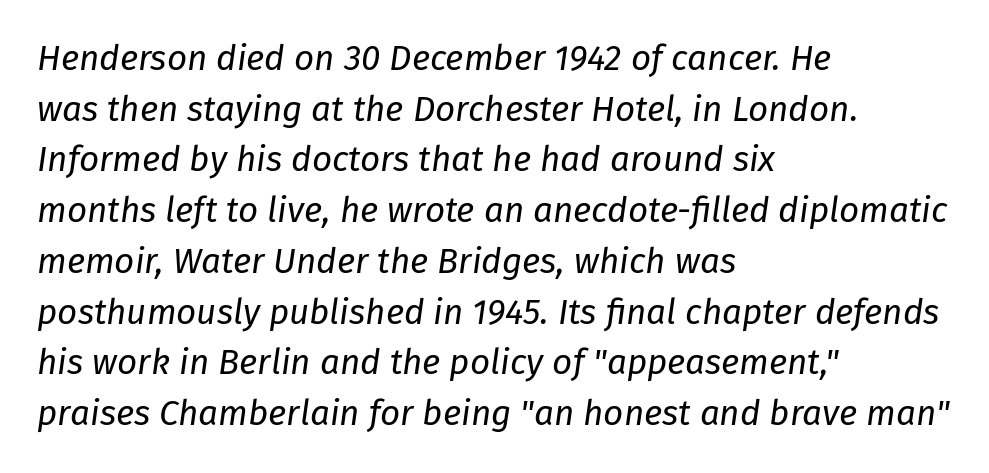
Q: Is the text bold? A: No.
Q: Is the text italic (slanted)? A: Yes, it leans right by about 8 degrees.
Q: Is the text underlined? A: No.
Q: How is the paragraph aligned? A: Left-aligned.
Q: Is the spacing between letters normal or unusually wide? A: Normal.
Q: Is the spacing between lines tight, normal or loose? A: Normal.
Q: Width (condensed, normal, or wide)? A: Normal.
Q: Stroke contrast? A: Low.
Q: x-height? A: Medium.
Q: Monospaced? A: No.
